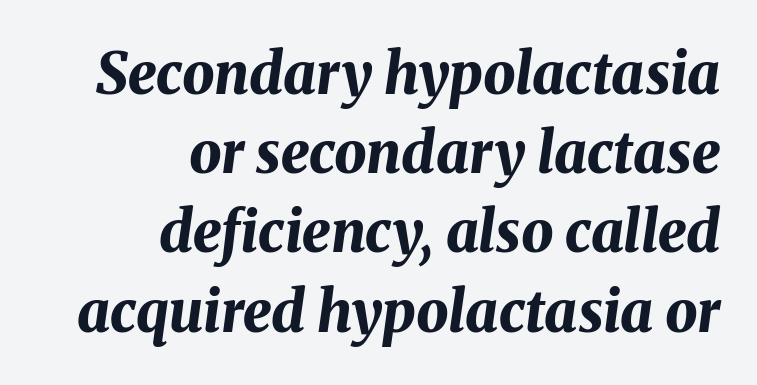
Its strokes are broad and dark, the hallmark of bold type. Default kerning and tracking; the words read as compact shapes. Slant detected: the letters are inclined. The gap between lines stays unmarked. Is this a fixed-width face? No — the glyphs have proportional, varying widths.
